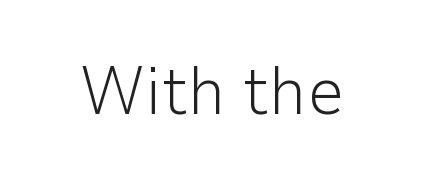
The image shows 67 px light sans-serif type, upright; set normal letter spacing, not underlined; low stroke contrast and a medium x-height.
